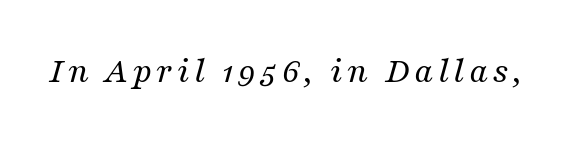
Q: Is the text bold? A: No.
Q: Is the text italic (slanted)? A: Yes, it leans right by about 16 degrees.
Q: Is the typeface a serif or a sans-serif typeface? A: Serif.
Q: Is the text underlined? A: No.
Q: Width (condensed, normal, or wide)? A: Normal.
Q: Stroke contrast? A: Medium.
Q: x-height? A: Medium.
Q: Monospaced? A: No.
